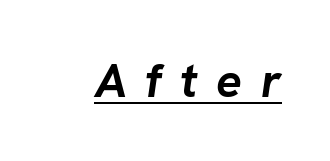
The image shows 48 px semibold type, italic (leaning right); set unusually wide letter spacing (+0.38 em), underlined; low stroke contrast and a medium x-height.
